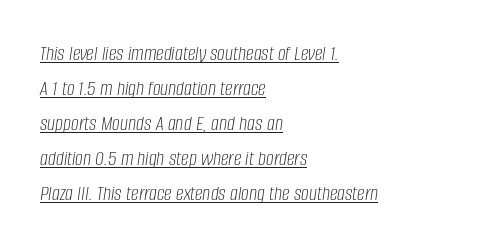
{"italic": "yes", "lean": "right", "slant_degrees": 8, "bold": "no", "underline": "yes", "align": "left", "line_spacing": "normal", "line_spacing_ratio": 1.59, "letter_spacing": "normal", "letter_spacing_em": 0.0, "glyph_px": 22}
